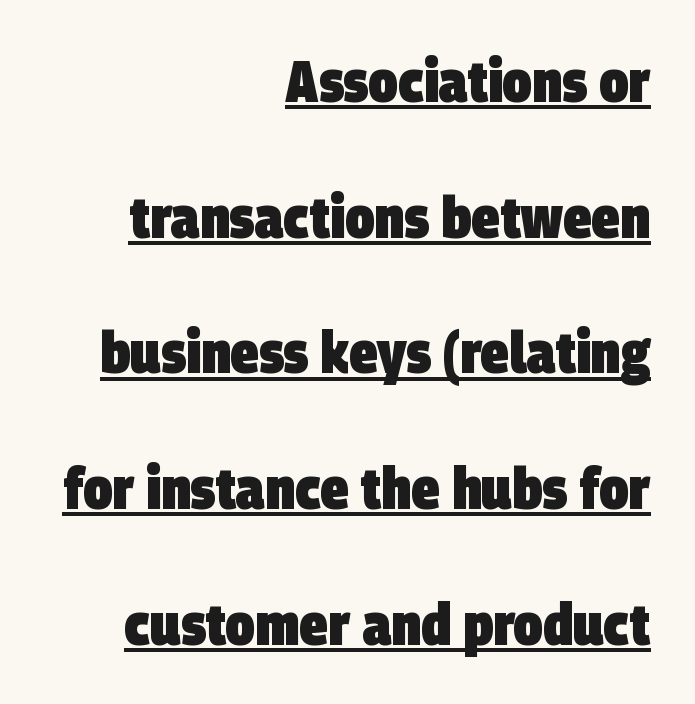
The image shows 58 px heavy, condensed sans-serif type; set right-aligned, loose line spacing (2.34x), normal letter spacing, underlined; low stroke contrast and a large x-height.
